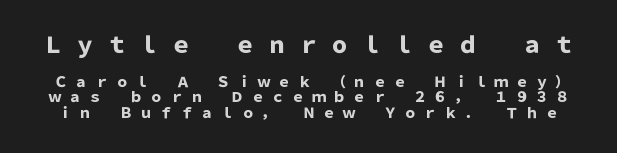
What stands out about the letter spacing? Its width — letters are far apart. These lines were composed using upright roman letters. Successive baselines arrive quickly, one right under another. Rule under the text: the space is simply empty. The more generous point size was reserved for the upper chunk. Set as a true bold cut, around the 700 mark.
